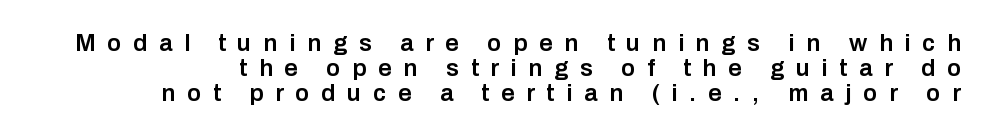
{"italic": "no", "bold": "semi", "underline": "no", "line_spacing": "tight", "line_spacing_ratio": 1.04, "letter_spacing": "wide", "letter_spacing_em": 0.49, "glyph_px": 24}
